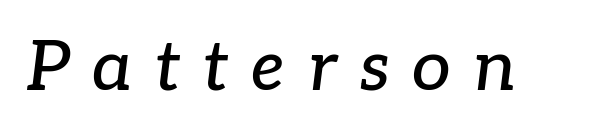
The image shows 69 px serif type, italic (leaning right); set unusually wide letter spacing (+0.33 em), not underlined; low stroke contrast and a medium x-height.
